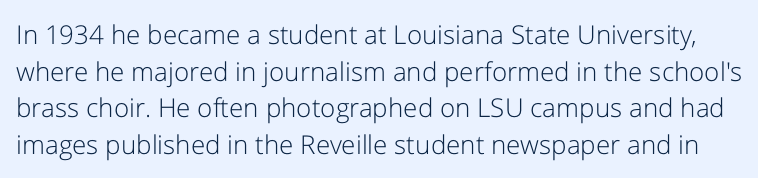
The image shows 26 px text type, upright; set normal line spacing (1.41x), normal letter spacing, not underlined.
